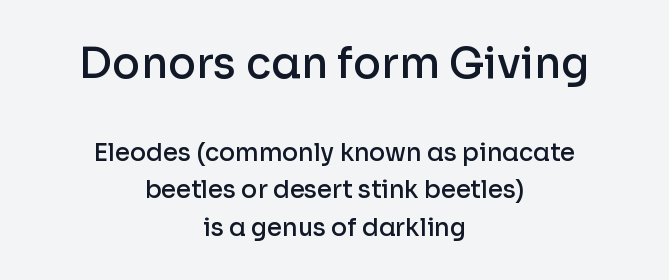
The image shows 42 px semibold sans-serif type, upright; set centered, normal line spacing (1.57x), normal letter spacing, not underlined; the first (top) block is 1.75x larger; low stroke contrast and a medium x-height.
